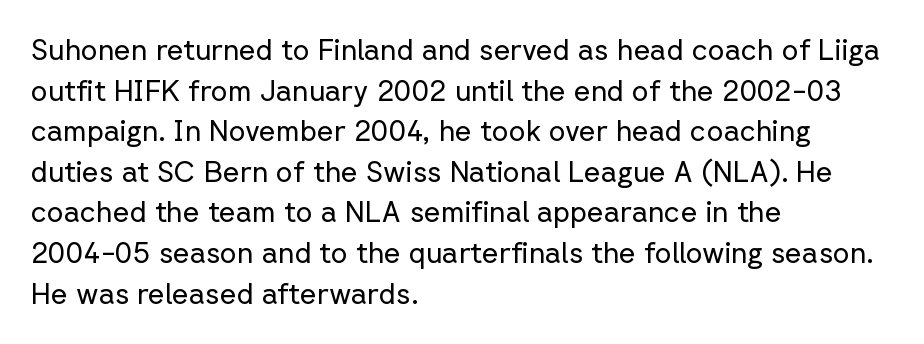
Q: Is the text bold? A: No.
Q: Is the text italic (slanted)? A: No, it is upright.
Q: Is the typeface a serif or a sans-serif typeface? A: Sans-serif.
Q: Is the text underlined? A: No.
Q: How is the paragraph aligned? A: Left-aligned.
Q: Is the spacing between letters normal or unusually wide? A: Normal.
Q: Is the spacing between lines tight, normal or loose? A: Normal.
Q: Width (condensed, normal, or wide)? A: Normal.
Q: Stroke contrast? A: Low.
Q: x-height? A: Medium.
Q: Monospaced? A: No.
